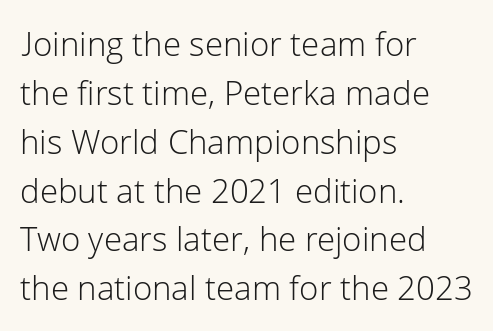
This sample is left-justified, so line endings fall wherever the words run out. Each stroke keeps to a modest, everyday thickness or less. Any mark beneath the type? The region is blank. You could not count columns in this text — the font is proportionally spaced.
